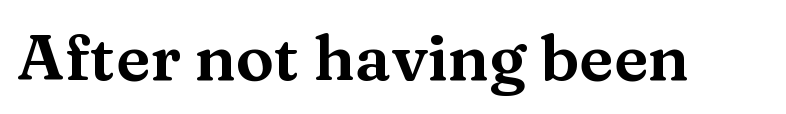
The image shows 64 px wide serif type, upright; set normal letter spacing, not underlined; medium stroke contrast and a medium x-height.
